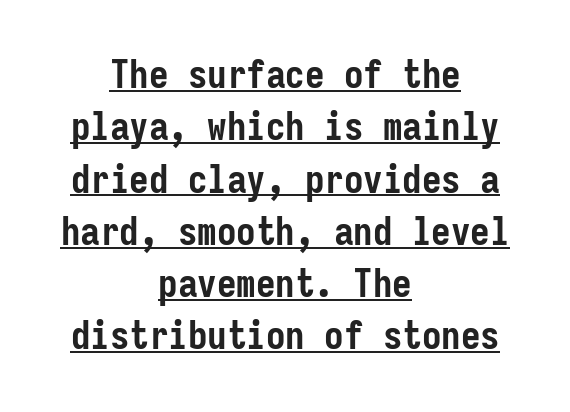
Q: Is the text bold? A: Yes.
Q: Is the text italic (slanted)? A: No, it is upright.
Q: Is the typeface a serif or a sans-serif typeface? A: Sans-serif.
Q: Is the text underlined? A: Yes.
Q: How is the paragraph aligned? A: Centered.
Q: Is the spacing between letters normal or unusually wide? A: Normal.
Q: Is the spacing between lines tight, normal or loose? A: Normal.
Q: Width (condensed, normal, or wide)? A: Condensed.
Q: Stroke contrast? A: Low.
Q: x-height? A: Medium.
Q: Monospaced? A: Yes.
